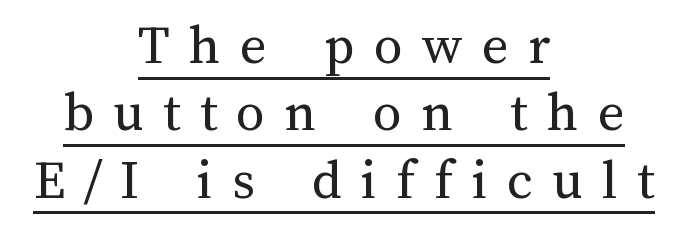
Q: Is the text bold? A: No.
Q: Is the text italic (slanted)? A: No, it is upright.
Q: Is the text underlined? A: Yes.
Q: How is the paragraph aligned? A: Centered.
Q: Is the spacing between letters normal or unusually wide? A: Unusually wide.
Q: Width (condensed, normal, or wide)? A: Normal.
Q: Stroke contrast? A: Medium.
Q: x-height? A: Medium.
Q: Monospaced? A: No.
